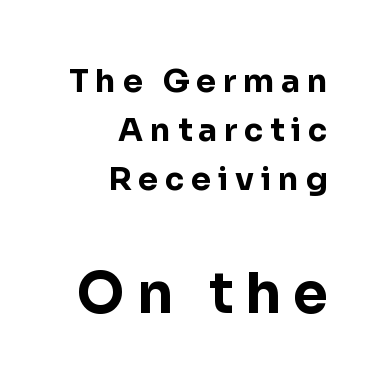
Q: Is the text bold? A: Yes.
Q: Is the text italic (slanted)? A: No, it is upright.
Q: Is the typeface a serif or a sans-serif typeface? A: Sans-serif.
Q: Is the text underlined? A: No.
Q: How is the paragraph aligned? A: Right-aligned.
Q: Is the spacing between letters normal or unusually wide? A: Unusually wide.
Q: Is the spacing between lines tight, normal or loose? A: Normal.
Q: Which block of text is set in a larger size, the first (top) or the second (bottom)? A: The second (bottom) one.
Q: Width (condensed, normal, or wide)? A: Normal.
Q: Stroke contrast? A: Low.
Q: x-height? A: Medium.
Q: Monospaced? A: No.
